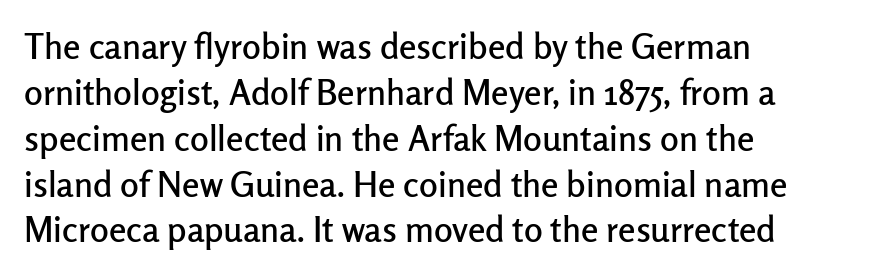
Q: Is the text italic (slanted)? A: No, it is upright.
Q: Is the typeface a serif or a sans-serif typeface? A: Sans-serif.
Q: Is the text underlined? A: No.
Q: How is the paragraph aligned? A: Left-aligned.
Q: Is the spacing between letters normal or unusually wide? A: Normal.
Q: Is the spacing between lines tight, normal or loose? A: Normal.
Q: Width (condensed, normal, or wide)? A: Normal.
Q: Stroke contrast? A: Low.
Q: x-height? A: Medium.
Q: Monospaced? A: No.
